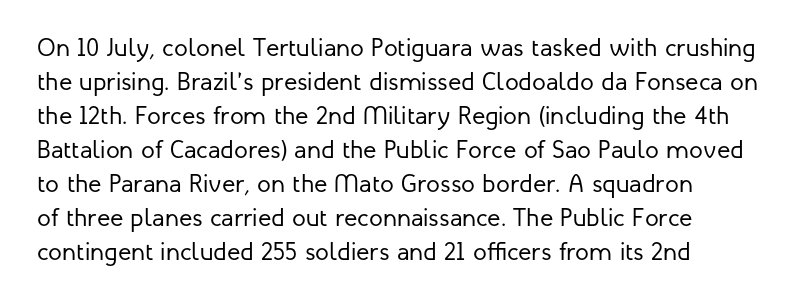
The image shows 25 px text type, upright; set left-aligned, normal line spacing (1.36x), normal letter spacing, not underlined.
